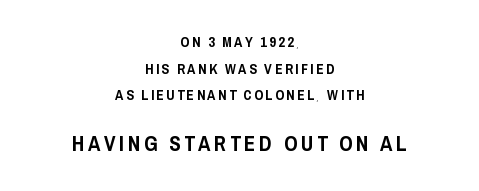
Q: Is the text italic (slanted)? A: No, it is upright.
Q: Is the text underlined? A: No.
Q: How is the paragraph aligned? A: Centered.
Q: Is the spacing between lines tight, normal or loose? A: Loose.
Q: Which block of text is set in a larger size, the first (top) or the second (bottom)? A: The second (bottom) one.
